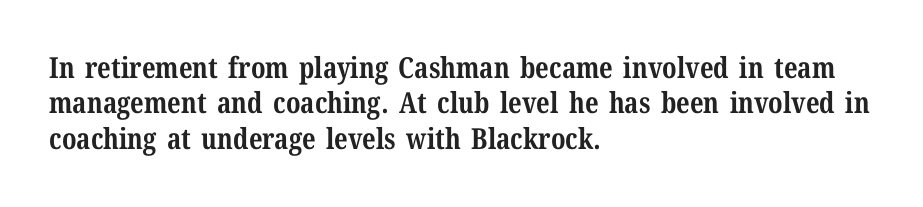
The image shows 29 px bold serif type, upright; set left-aligned, line spacing 1.22x, normal letter spacing, not underlined; medium stroke contrast and a medium x-height.
